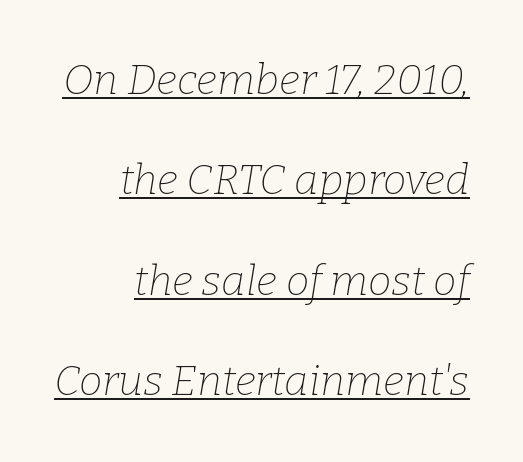
{"serif": "yes", "italic": "yes", "lean": "right", "slant_degrees": 9, "bold": "no", "weight": "thin", "width": "normal", "stroke_contrast": "low", "x_height": "medium", "monospaced": "no", "underline": "yes", "align": "right", "line_spacing": "loose", "line_spacing_ratio": 2.39, "letter_spacing": "normal", "letter_spacing_em": 0.0, "glyph_px": 42}
